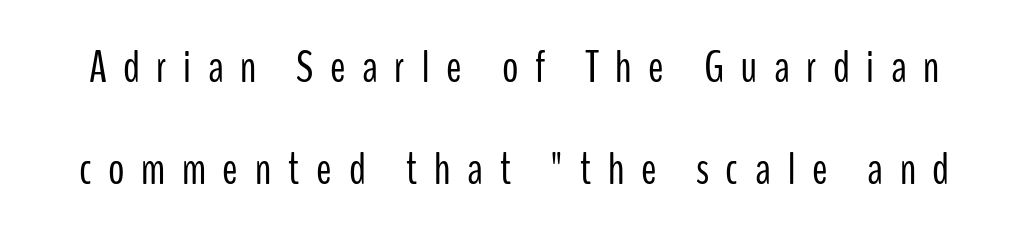
The image shows 46 px light, condensed sans-serif type, upright; set loose line spacing (2.22x), unusually wide letter spacing (+0.36 em), not underlined; low stroke contrast and a medium x-height.
